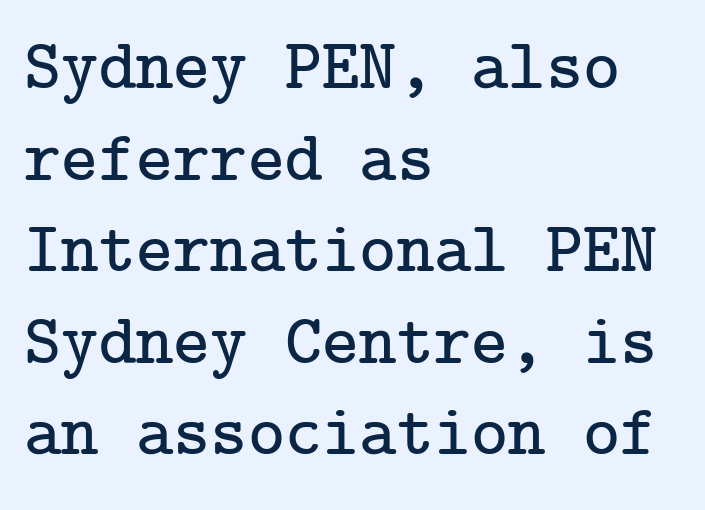
The image shows 71 px serif type, upright; set left-aligned, normal line spacing (1.29x), normal letter spacing, not underlined; low stroke contrast and a medium x-height.
